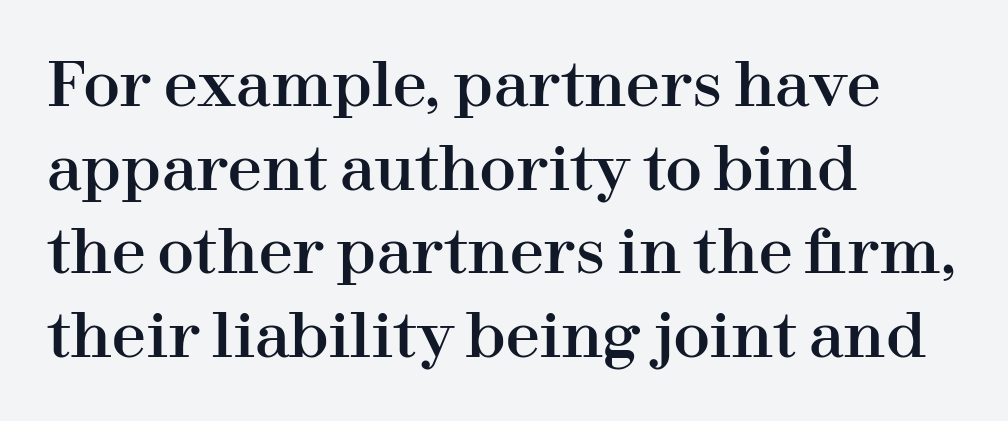
The image shows 61 px serif type, upright; set left-aligned, normal line spacing (1.37x), normal letter spacing, not underlined; high stroke contrast and a medium x-height.
